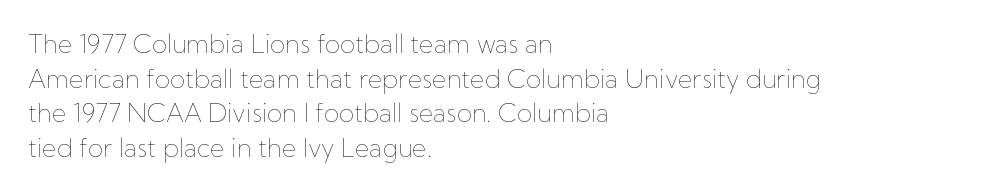
{"italic": "no", "bold": "no", "underline": "no", "align": "left", "line_spacing": "normal", "line_spacing_ratio": 1.39, "letter_spacing": "normal", "letter_spacing_em": 0.0, "glyph_px": 25}
